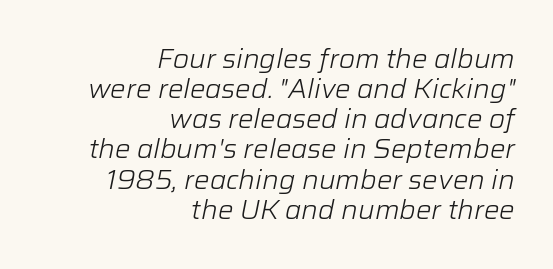
{"italic": "yes", "lean": "right", "slant_degrees": 12, "bold": "no", "underline": "no", "align": "right", "line_spacing_ratio": 1.16, "letter_spacing": "normal", "letter_spacing_em": 0.0, "glyph_px": 26}
